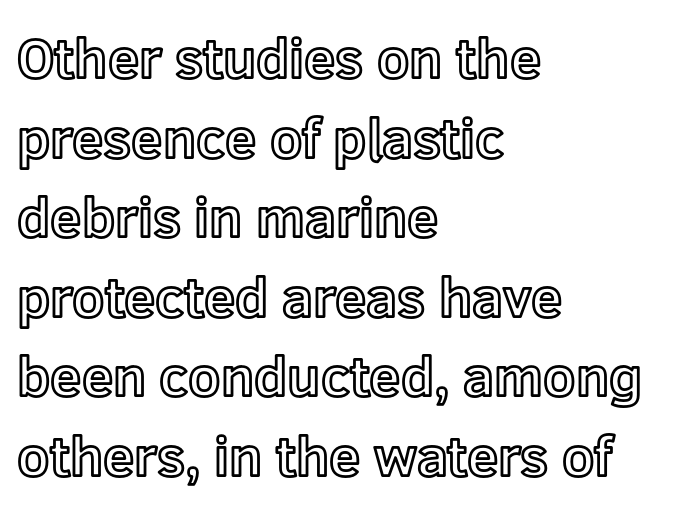
The image shows 56 px text type, upright; set left-aligned, normal line spacing (1.42x), normal letter spacing, not underlined; a medium x-height.
